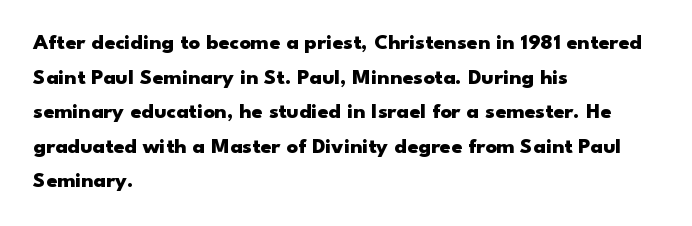
Q: Is the text bold? A: Yes.
Q: Is the text italic (slanted)? A: No, it is upright.
Q: Is the text underlined? A: No.
Q: How is the paragraph aligned? A: Left-aligned.
Q: Is the spacing between letters normal or unusually wide? A: Normal.
Q: Is the spacing between lines tight, normal or loose? A: Normal.
